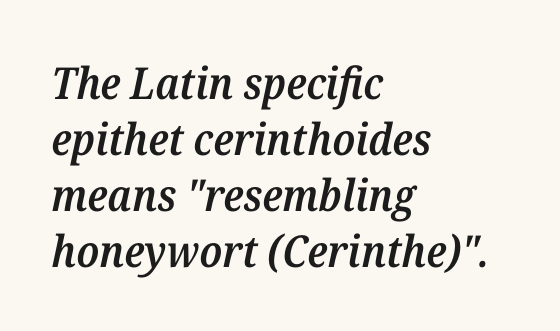
Q: Is the text bold? A: Semi-bold.
Q: Is the text italic (slanted)? A: Yes, it leans right by about 12 degrees.
Q: Is the typeface a serif or a sans-serif typeface? A: Serif.
Q: Is the text underlined? A: No.
Q: How is the paragraph aligned? A: Left-aligned.
Q: Is the spacing between letters normal or unusually wide? A: Normal.
Q: Is the spacing between lines tight, normal or loose? A: Normal.
Q: Width (condensed, normal, or wide)? A: Normal.
Q: Stroke contrast? A: Medium.
Q: x-height? A: Medium.
Q: Monospaced? A: No.
